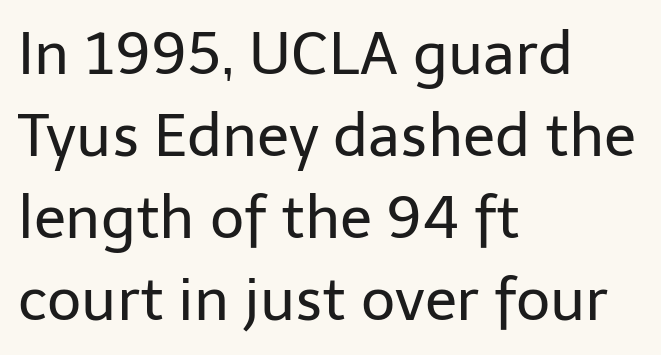
Q: Is the text bold? A: No.
Q: Is the text italic (slanted)? A: No, it is upright.
Q: Is the typeface a serif or a sans-serif typeface? A: Sans-serif.
Q: Is the text underlined? A: No.
Q: How is the paragraph aligned? A: Left-aligned.
Q: Is the spacing between letters normal or unusually wide? A: Normal.
Q: Is the spacing between lines tight, normal or loose? A: Normal.
Q: Width (condensed, normal, or wide)? A: Normal.
Q: Stroke contrast? A: Low.
Q: x-height? A: Medium.
Q: Monospaced? A: No.
